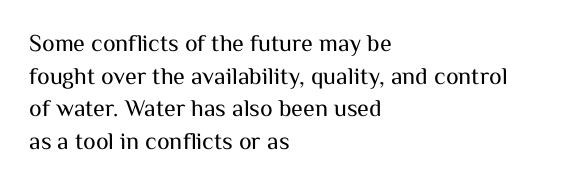
The image shows 24 px text type, upright; set left-aligned, normal line spacing (1.36x), normal letter spacing, not underlined.
